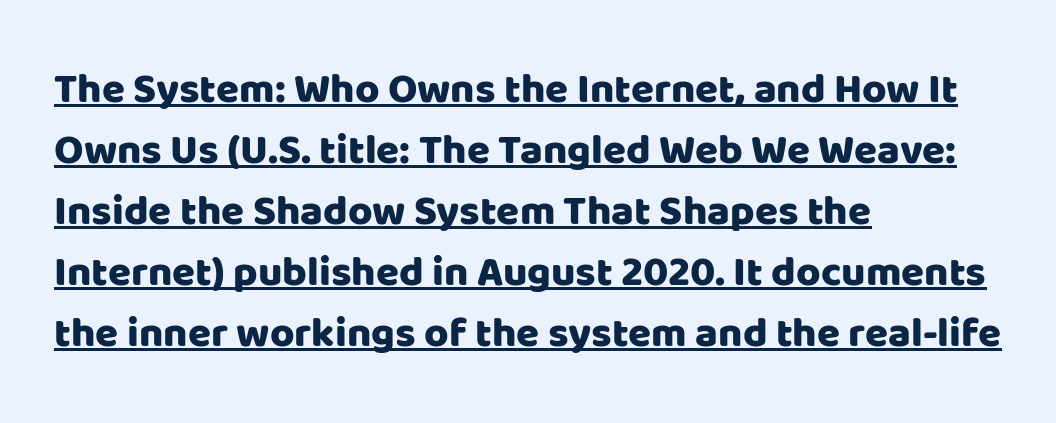
{"serif": "no", "italic": "no", "width": "normal", "stroke_contrast": "low", "x_height": "large", "monospaced": "no", "underline": "yes", "align": "left", "line_spacing": "normal", "line_spacing_ratio": 1.45, "letter_spacing": "normal", "letter_spacing_em": 0.0, "glyph_px": 42}
